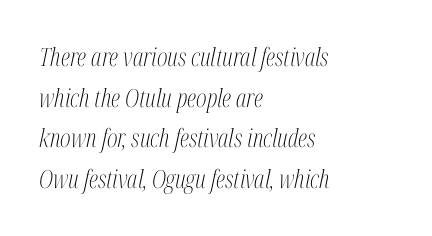
{"italic": "yes", "lean": "right", "slant_degrees": 12, "bold": "no", "underline": "no", "align": "left", "line_spacing": "normal", "line_spacing_ratio": 1.63, "letter_spacing": "normal", "letter_spacing_em": 0.0, "glyph_px": 25}
